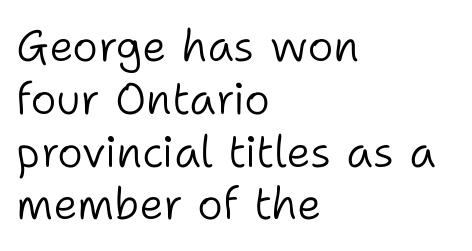
The image shows 44 px light sans-serif type, upright; set left-aligned, line spacing 1.2x, normal letter spacing, not underlined; low stroke contrast and a medium x-height.
